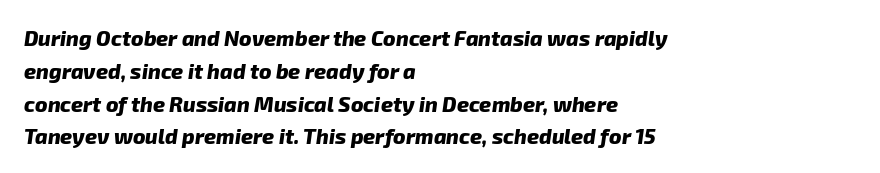
The baseline area is clear. Does extra space separate the letters? No, they use regular spacing. Evenly set lines give the paragraph a standard silhouette. These words are printed bold, with thick strokes throughout. Is the block centered? No — it sits flush against the left margin.
